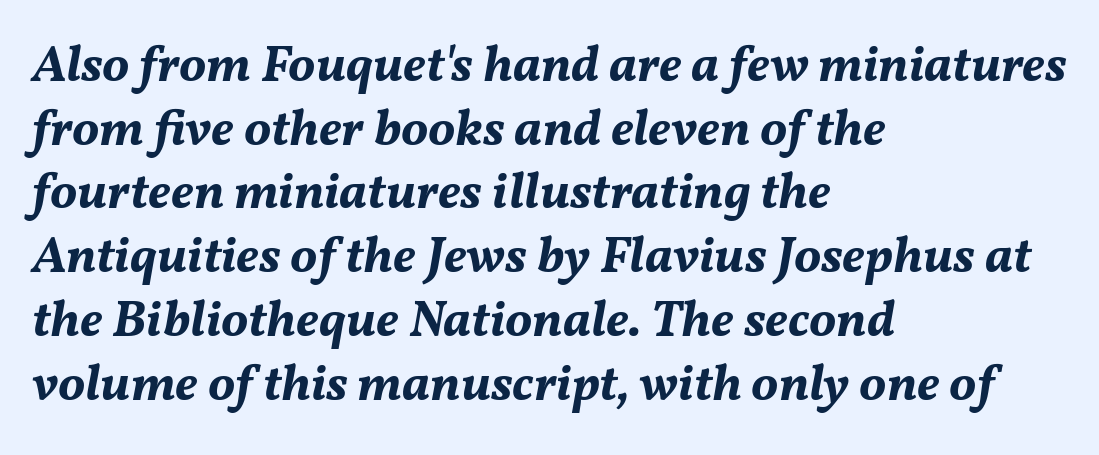
{"italic": "yes", "lean": "right", "slant_degrees": 11, "bold": "yes", "weight": "bold", "width": "normal", "stroke_contrast": "medium", "x_height": "medium", "monospaced": "no", "underline": "no", "align": "left", "line_spacing": "normal", "line_spacing_ratio": 1.25, "letter_spacing": "normal", "letter_spacing_em": 0.0, "glyph_px": 51}
